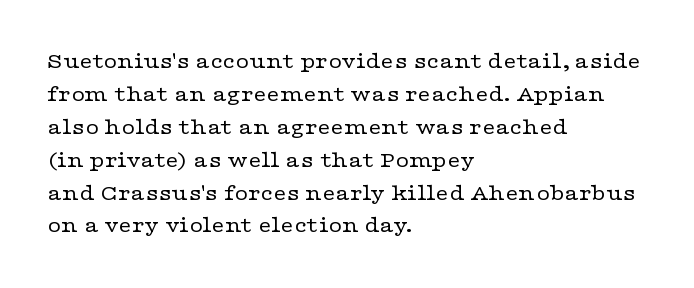
Honestly, the row spacing looks completely unremarkable. Caption: face not bold, strokes unweighted. Posture: vertical. This rendering features lettering with no underline. The setting favours the left margin, as ordinary paragraphs usually do.
